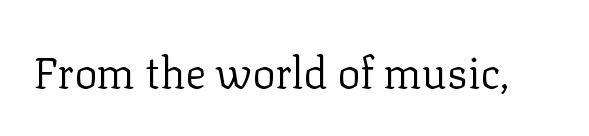
Q: Is the text bold? A: No.
Q: Is the text italic (slanted)? A: No, it is upright.
Q: Is the typeface a serif or a sans-serif typeface? A: Serif.
Q: Is the text underlined? A: No.
Q: Is the spacing between letters normal or unusually wide? A: Normal.
Q: Width (condensed, normal, or wide)? A: Normal.
Q: Stroke contrast? A: Low.
Q: x-height? A: Medium.
Q: Monospaced? A: No.
